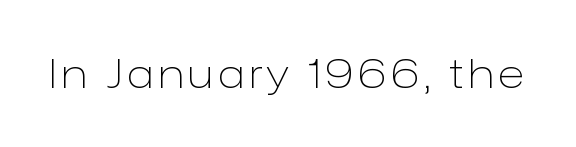
{"serif": "no", "italic": "no", "bold": "no", "weight": "light", "width": "normal", "stroke_contrast": "low", "x_height": "medium", "monospaced": "no", "underline": "no", "glyph_px": 40}
